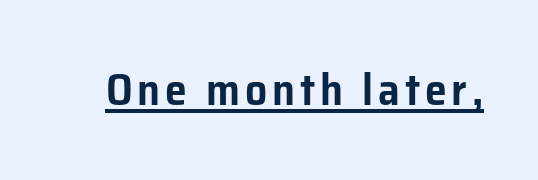
{"serif": "no", "italic": "no", "width": "normal", "stroke_contrast": "low", "x_height": "medium", "monospaced": "no", "underline": "yes", "glyph_px": 44}
